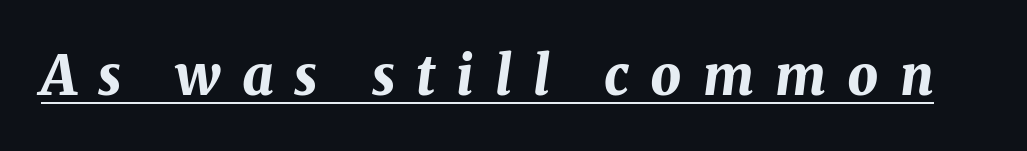
Looks like someone drew a line under every word here. Slanted lettering throughout. Note the varied advance widths — an 'i' is clearly narrower than an 'm'. A full-strength bold gives these letters their thick strokes. The line texture is sparse and dotted thanks to wide tracking.
